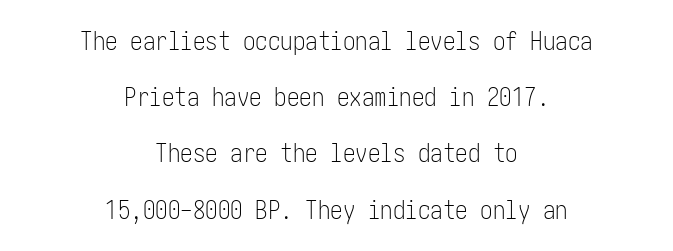
The image shows 25 px text type, upright; set centered, loose line spacing (2.25x), normal letter spacing, not underlined.
